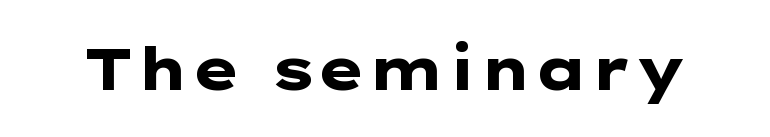
The image shows 58 px heavy, wide sans-serif type, upright; set normal letter spacing, not underlined; low stroke contrast and a medium x-height.
